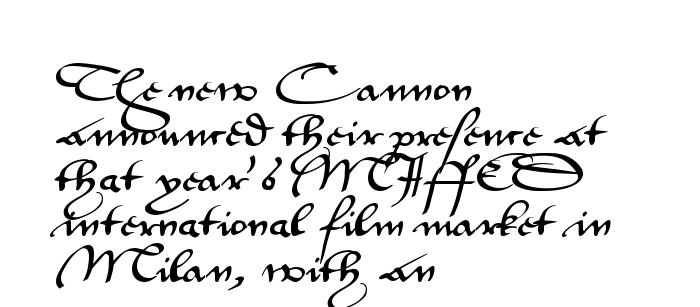
{"serif": "no", "width": "wide", "stroke_contrast": "medium", "x_height": "small", "monospaced": "no", "underline": "no", "align": "left", "line_spacing_ratio": 1.22, "letter_spacing": "normal", "letter_spacing_em": 0.0, "glyph_px": 37}
